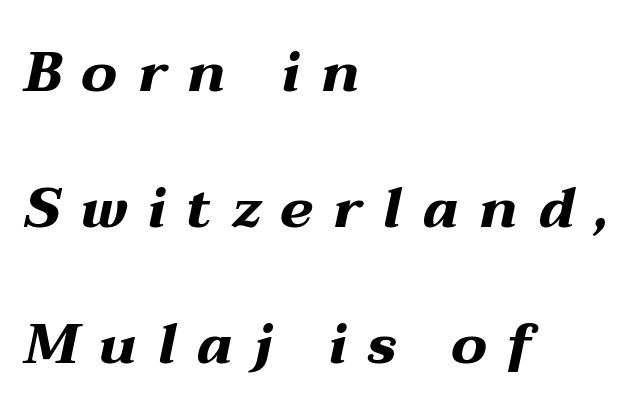
Q: Is the text bold? A: Yes.
Q: Is the text italic (slanted)? A: Yes, it leans right by about 12 degrees.
Q: Is the text underlined? A: No.
Q: How is the paragraph aligned? A: Left-aligned.
Q: Is the spacing between letters normal or unusually wide? A: Unusually wide.
Q: Is the spacing between lines tight, normal or loose? A: Loose.
Q: Width (condensed, normal, or wide)? A: Wide.
Q: Stroke contrast? A: Medium.
Q: x-height? A: Medium.
Q: Monospaced? A: No.
